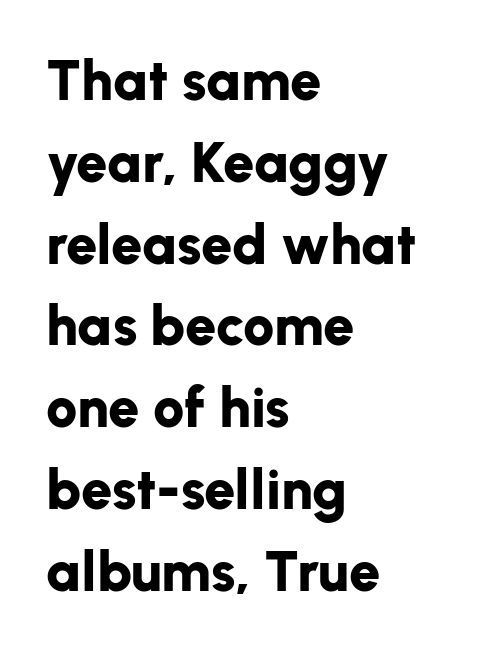
Q: Is the text bold? A: Yes.
Q: Is the text italic (slanted)? A: No, it is upright.
Q: Is the typeface a serif or a sans-serif typeface? A: Sans-serif.
Q: Is the text underlined? A: No.
Q: How is the paragraph aligned? A: Left-aligned.
Q: Is the spacing between letters normal or unusually wide? A: Normal.
Q: Is the spacing between lines tight, normal or loose? A: Normal.
Q: Width (condensed, normal, or wide)? A: Normal.
Q: Stroke contrast? A: Low.
Q: x-height? A: Medium.
Q: Monospaced? A: No.
